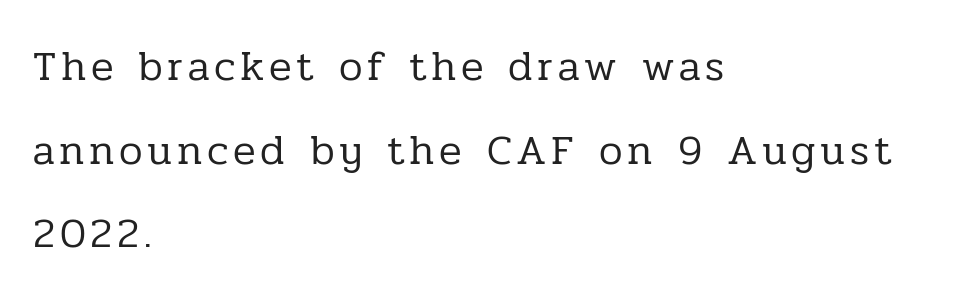
No word sits above an underline. In terms of letterform style, serifs are clearly present. Letters have the restrained weight of plain body copy at most. The designer dialed line spacing up above the default. Does the lettering tilt? It doesn't — this is upright.
